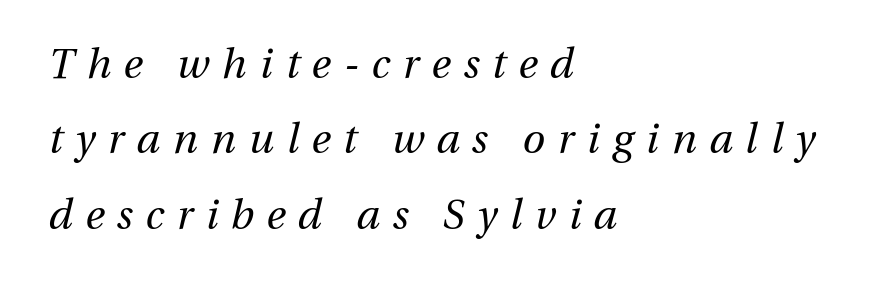
The image shows 41 px regular-weight type, italic (leaning right); set left-aligned, line spacing 1.84x, unusually wide letter spacing (+0.31 em), not underlined; medium stroke contrast and a medium x-height.
